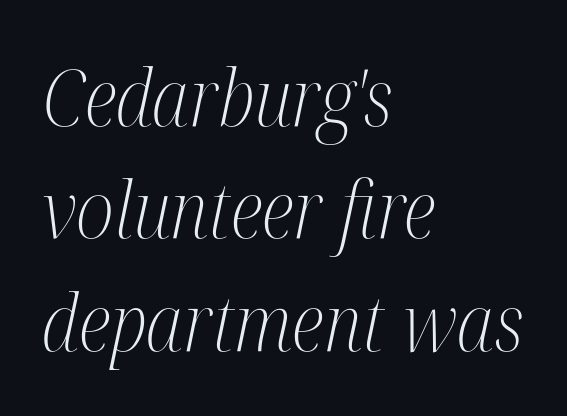
Q: Is the text bold? A: No.
Q: Is the text italic (slanted)? A: Yes, it leans right by about 12 degrees.
Q: Is the typeface a serif or a sans-serif typeface? A: Serif.
Q: Is the text underlined? A: No.
Q: How is the paragraph aligned? A: Left-aligned.
Q: Is the spacing between letters normal or unusually wide? A: Normal.
Q: Is the spacing between lines tight, normal or loose? A: Normal.
Q: Width (condensed, normal, or wide)? A: Condensed.
Q: Stroke contrast? A: Medium.
Q: x-height? A: Medium.
Q: Monospaced? A: No.
